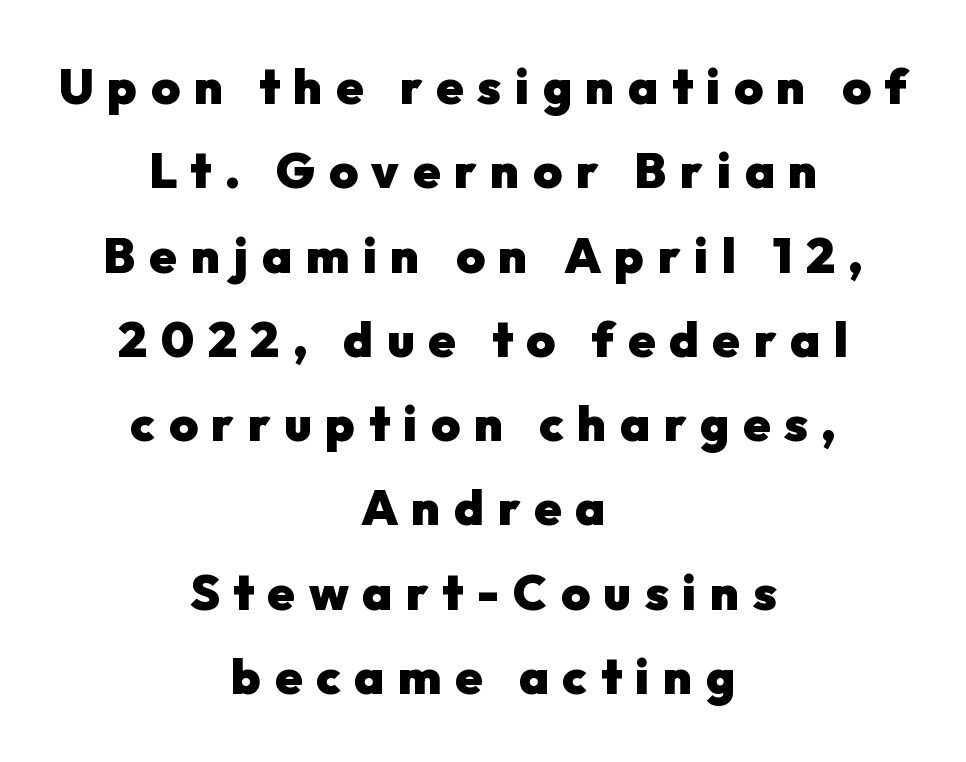
The image shows 49 px heavy sans-serif type, upright; set centered, line spacing 1.72x, unusually wide letter spacing (+0.28 em), not underlined; low stroke contrast and a medium x-height.
